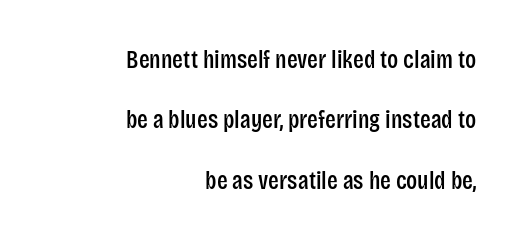
Q: Is the text italic (slanted)? A: No, it is upright.
Q: Is the text underlined? A: No.
Q: How is the paragraph aligned? A: Right-aligned.
Q: Is the spacing between letters normal or unusually wide? A: Normal.
Q: Is the spacing between lines tight, normal or loose? A: Loose.
